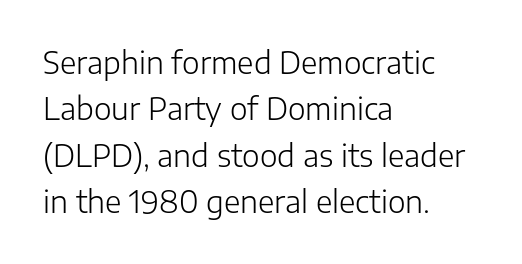
The image shows 30 px light sans-serif type, upright; set left-aligned, normal line spacing (1.55x), normal letter spacing, not underlined; low stroke contrast and a medium x-height.
